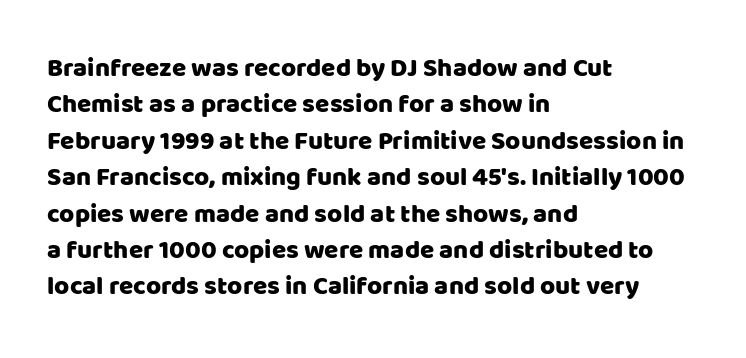
{"italic": "no", "underline": "no", "align": "left", "line_spacing": "normal", "line_spacing_ratio": 1.4, "letter_spacing": "normal", "letter_spacing_em": 0.0, "glyph_px": 26}
